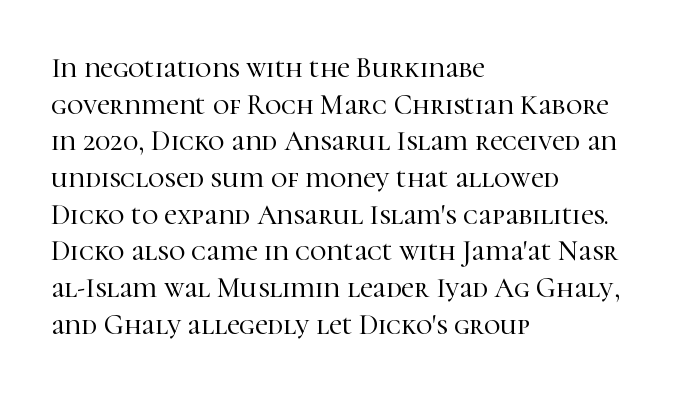
The image shows 28 px serif type, upright; set left-aligned, normal line spacing (1.31x), normal letter spacing, not underlined; high stroke contrast and a medium x-height.
